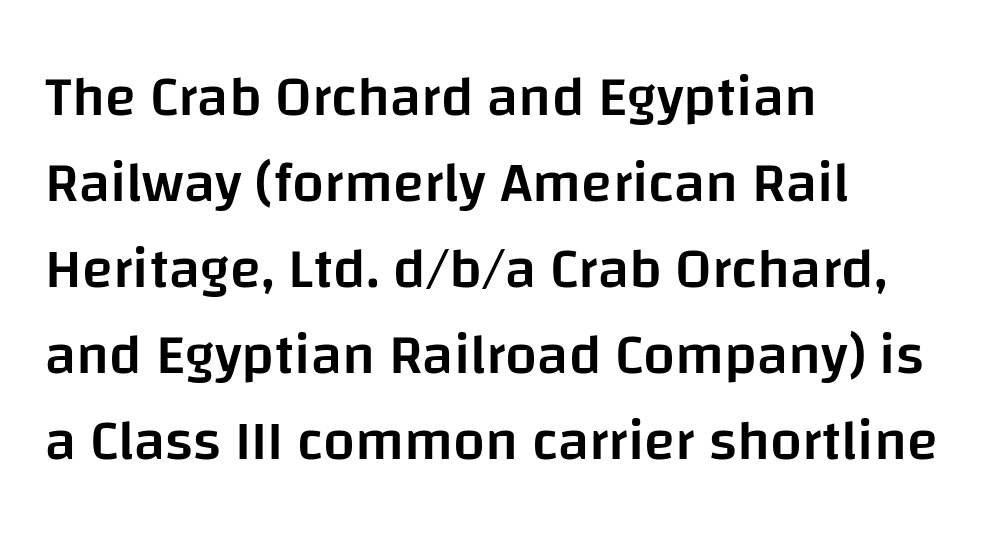
{"serif": "no", "italic": "no", "bold": "semi", "weight": "semibold", "width": "normal", "stroke_contrast": "low", "x_height": "large", "monospaced": "no", "underline": "no", "align": "left", "line_spacing": "normal", "line_spacing_ratio": 1.51, "letter_spacing": "normal", "letter_spacing_em": 0.0, "glyph_px": 57}
